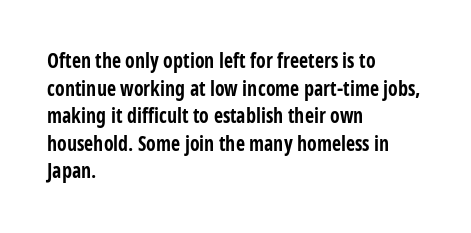
{"italic": "no", "bold": "yes", "underline": "no", "align": "left", "line_spacing": "normal", "line_spacing_ratio": 1.38, "letter_spacing": "normal", "letter_spacing_em": 0.0, "glyph_px": 20}
